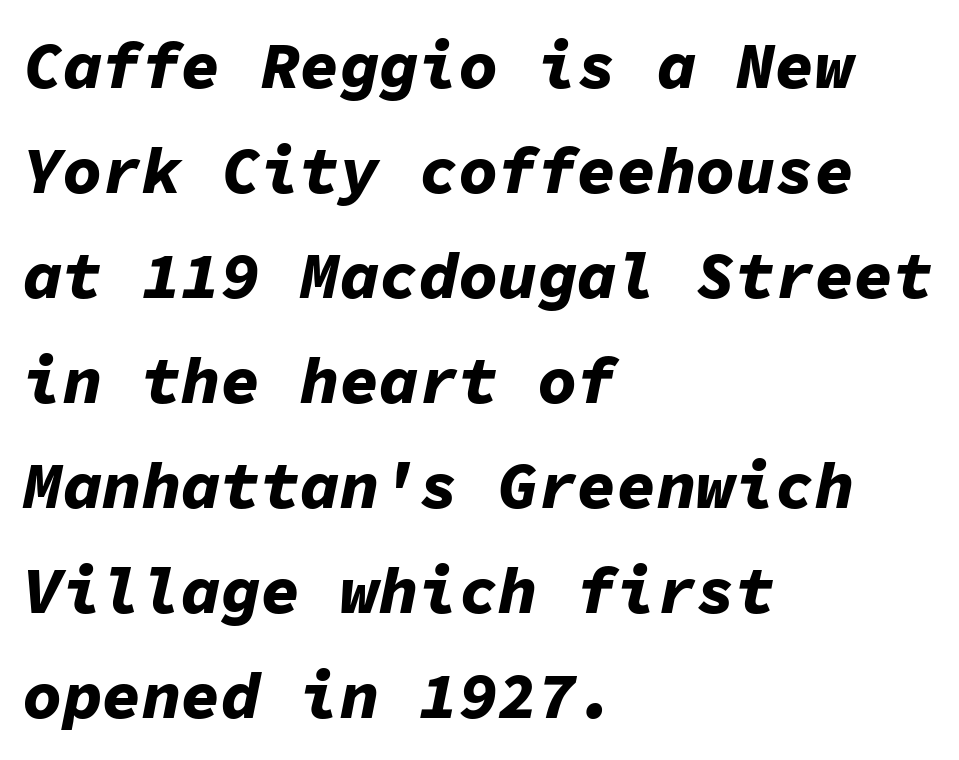
Q: Is the text bold? A: Yes.
Q: Is the text italic (slanted)? A: Yes, it leans right by about 11 degrees.
Q: Is the text underlined? A: No.
Q: How is the paragraph aligned? A: Left-aligned.
Q: Is the spacing between letters normal or unusually wide? A: Normal.
Q: Is the spacing between lines tight, normal or loose? A: Normal.
Q: Width (condensed, normal, or wide)? A: Normal.
Q: Stroke contrast? A: Low.
Q: x-height? A: Medium.
Q: Monospaced? A: Yes.
